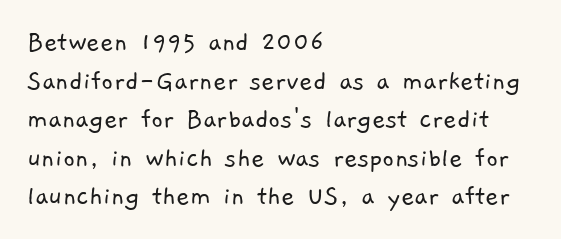
The image shows 29 px light sans-serif type; set left-aligned, normal line spacing (1.33x), normal letter spacing, not underlined; low stroke contrast and a medium x-height.
